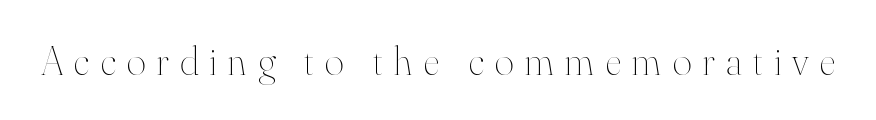
Q: Is the text bold? A: No.
Q: Is the text italic (slanted)? A: No, it is upright.
Q: Is the text underlined? A: No.
Q: Is the spacing between letters normal or unusually wide? A: Unusually wide.
Q: Width (condensed, normal, or wide)? A: Normal.
Q: Stroke contrast? A: High.
Q: x-height? A: Small.
Q: Monospaced? A: No.
